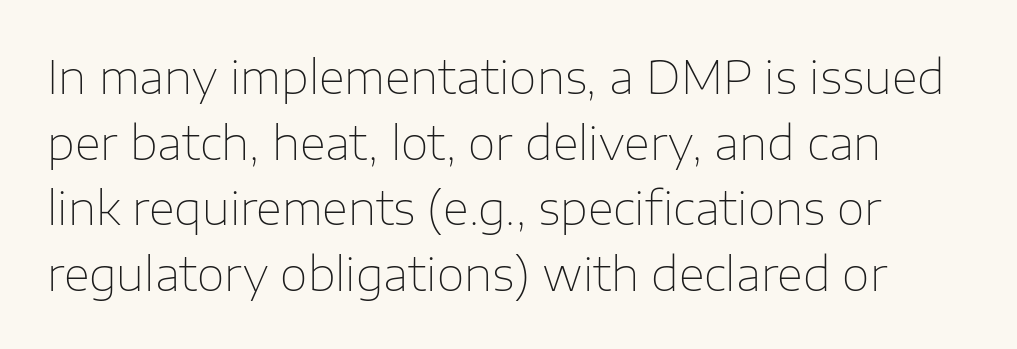
The lettering stays uniformly vertical, giving the passage a roman look. Character widths vary here, with narrow letters taking less room than wide ones. Rule under the text: the space is simply empty. Leading matches the norm, producing a regular column. Font category for this specimen: sans-serif. What stands out about the letter spacing? Nothing — it is the standard amount.
